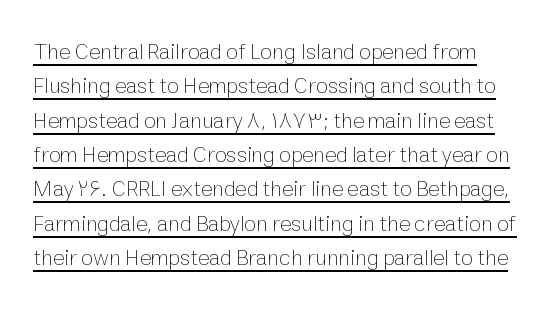
Q: Is the text bold? A: No.
Q: Is the text italic (slanted)? A: No, it is upright.
Q: Is the text underlined? A: Yes.
Q: Is the spacing between letters normal or unusually wide? A: Normal.
Q: Is the spacing between lines tight, normal or loose? A: Normal.
